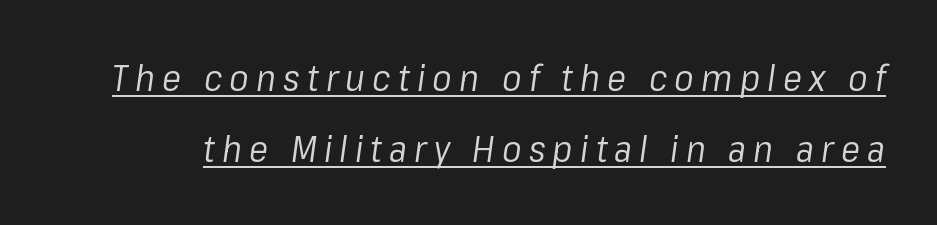
The image shows 36 px regular-weight type, italic (leaning right); set loose line spacing (1.97x), unusually wide letter spacing (+0.2 em), underlined; low stroke contrast and a medium x-height.
